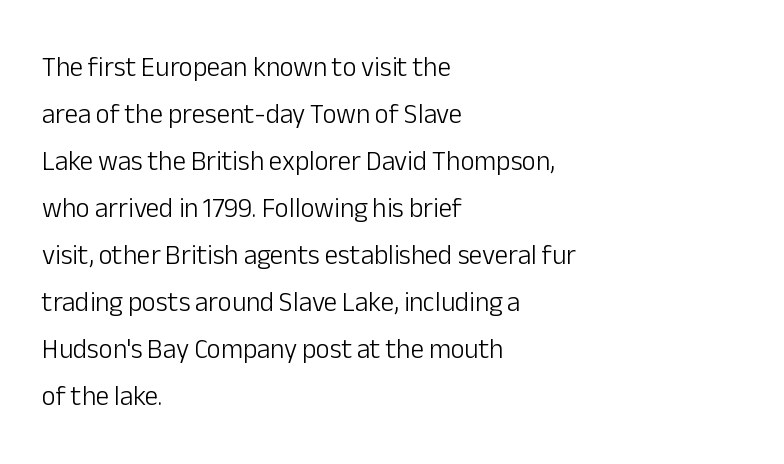
Posture: vertical. Descender tails drop into unmarked territory. The horizontal fit of the characters is conventional and even. The strokes carry an ordinary text weight at most. Casual observation: everything's shoved over to the left.
